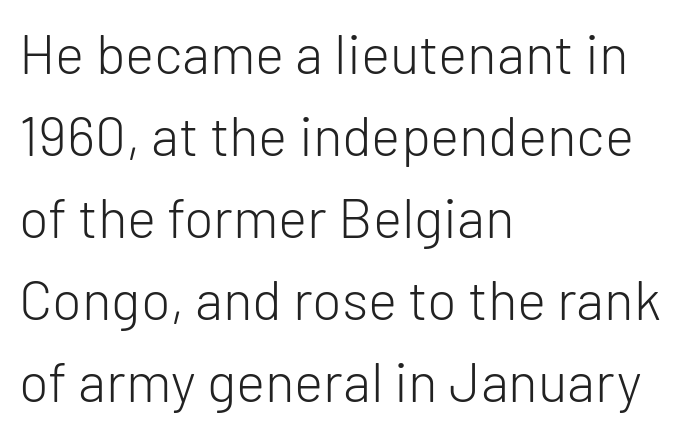
Q: Is the text bold? A: No.
Q: Is the text italic (slanted)? A: No, it is upright.
Q: Is the typeface a serif or a sans-serif typeface? A: Sans-serif.
Q: Is the text underlined? A: No.
Q: How is the paragraph aligned? A: Left-aligned.
Q: Is the spacing between letters normal or unusually wide? A: Normal.
Q: Is the spacing between lines tight, normal or loose? A: Normal.
Q: Width (condensed, normal, or wide)? A: Normal.
Q: Stroke contrast? A: Low.
Q: x-height? A: Medium.
Q: Monospaced? A: No.
